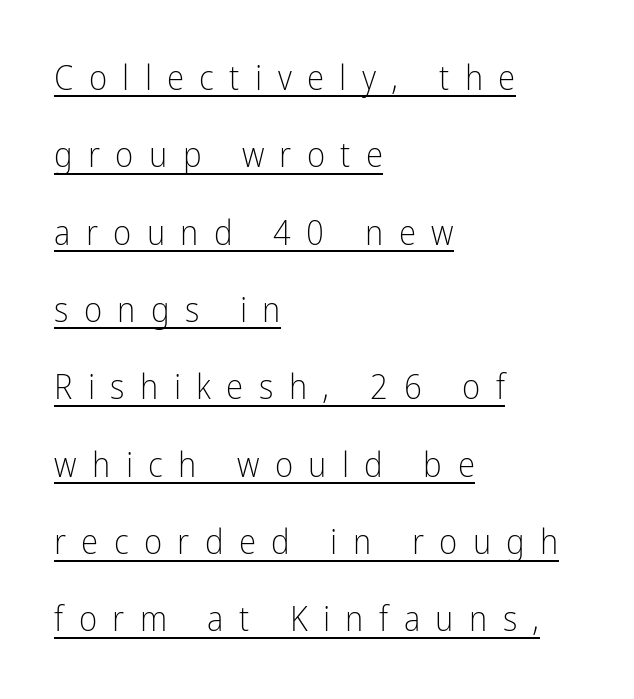
The image shows 35 px light, condensed sans-serif type, upright; set left-aligned, loose line spacing (2.21x), unusually wide letter spacing (+0.44 em), underlined; low stroke contrast and a medium x-height.
